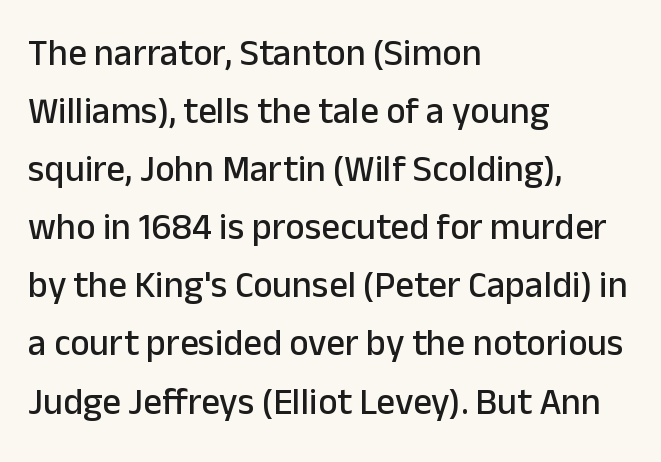
Q: Is the text italic (slanted)? A: No, it is upright.
Q: Is the typeface a serif or a sans-serif typeface? A: Sans-serif.
Q: Is the text underlined? A: No.
Q: How is the paragraph aligned? A: Left-aligned.
Q: Is the spacing between letters normal or unusually wide? A: Normal.
Q: Is the spacing between lines tight, normal or loose? A: Normal.
Q: Width (condensed, normal, or wide)? A: Normal.
Q: Stroke contrast? A: Low.
Q: x-height? A: Medium.
Q: Monospaced? A: No.
